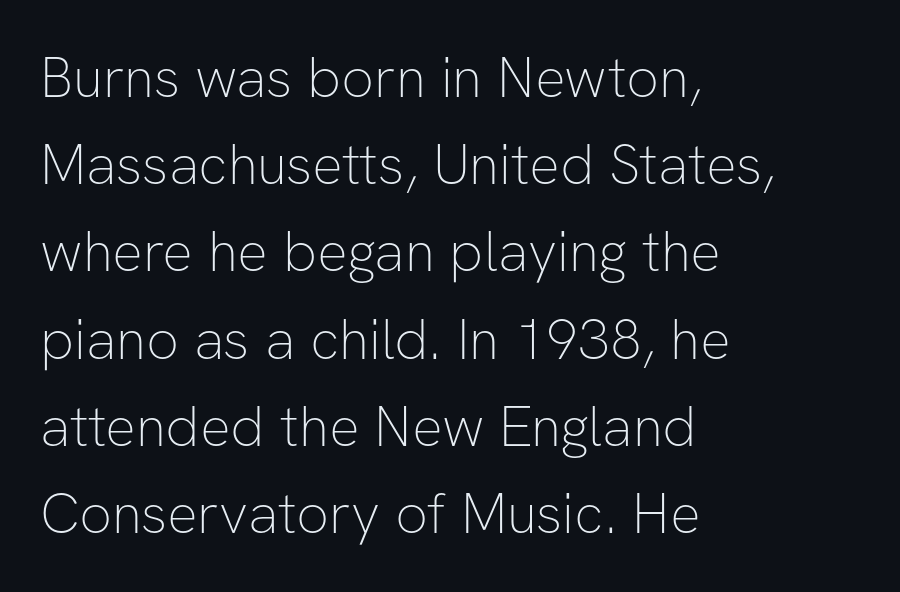
{"serif": "no", "italic": "no", "bold": "no", "weight": "thin", "width": "normal", "stroke_contrast": "low", "x_height": "medium", "monospaced": "no", "underline": "no", "align": "left", "line_spacing": "normal", "line_spacing_ratio": 1.53, "letter_spacing": "normal", "letter_spacing_em": 0.0, "glyph_px": 57}
